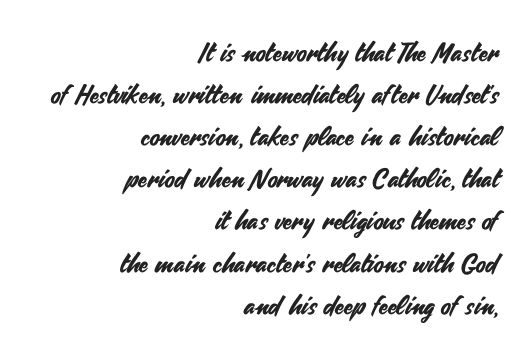
Q: Is the text italic (slanted)? A: Yes.
Q: Is the text underlined? A: No.
Q: How is the paragraph aligned? A: Right-aligned.
Q: Is the spacing between letters normal or unusually wide? A: Normal.
Q: Is the spacing between lines tight, normal or loose? A: Normal.
